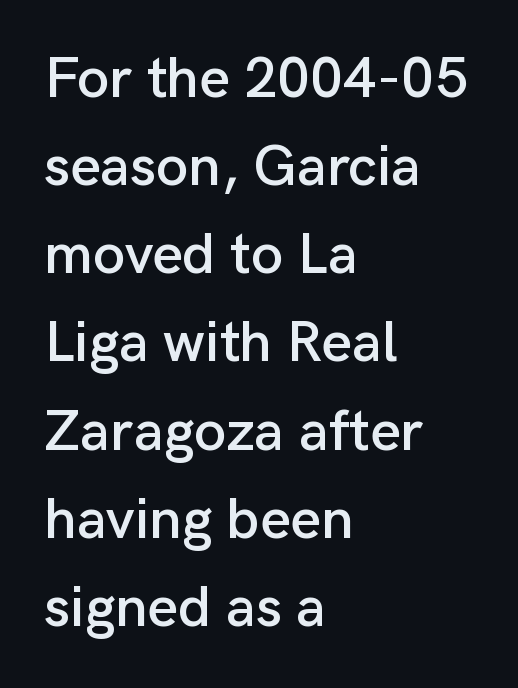
Is the letter spacing exaggerated? No — it looks like the ordinary default. The rendering anchors every line to the left-hand side. Compared with typical paragraphs, the rows here are spaced about the same. The rendering uses natural spacing where letterforms have individual widths. The type sits square on the baseline with zero lean.
